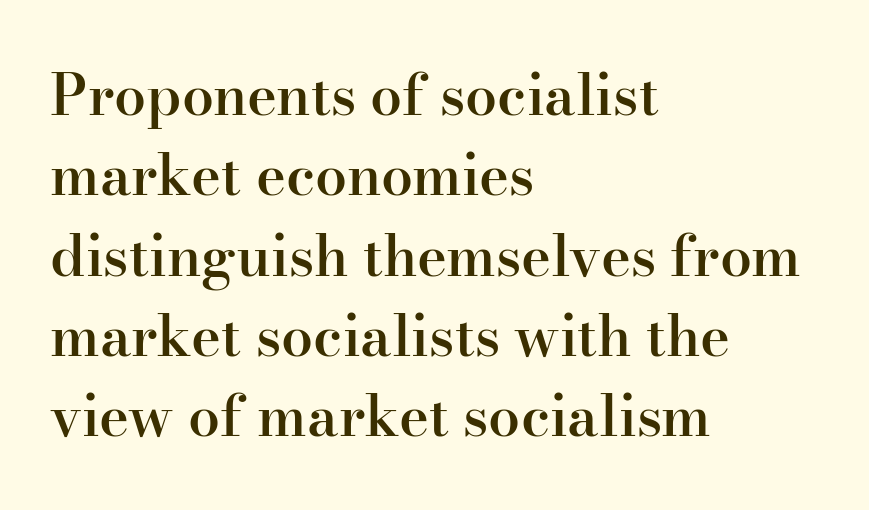
Leading: standard. Here the designer chose a conventional face with non-uniform glyph widths. A serif font was chosen for this passage. The glyphs have the mass of a demibold cut, below bold. A bare baseline throughout the passage. Every character sits straight up, as roman type does.
